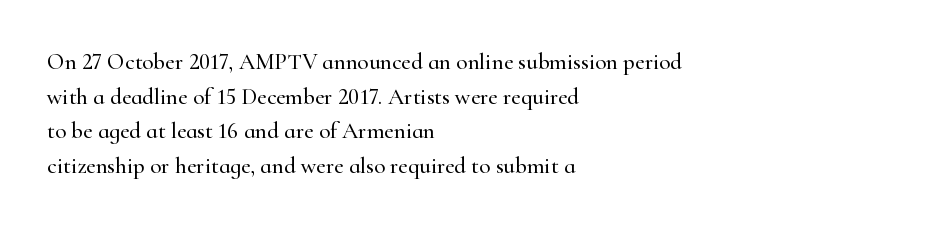
Students, observe: this is what conventionally led text looks like. Has an underline been added? It has not. Words appear dense and cohesive because spacing is normal. If you drew a ruler down the left edge, every line would touch it.
